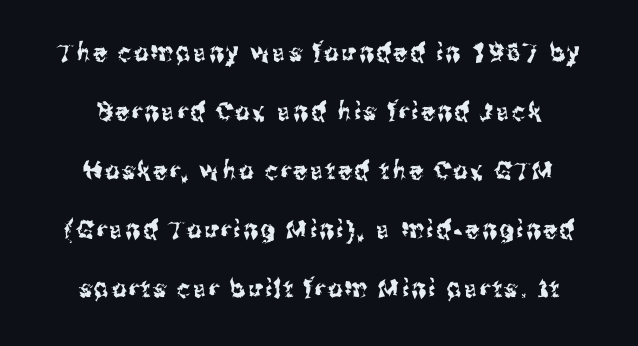
Q: Is the text italic (slanted)? A: No, it is upright.
Q: Is the text underlined? A: No.
Q: How is the paragraph aligned? A: Centered.
Q: Is the spacing between lines tight, normal or loose? A: Loose.
